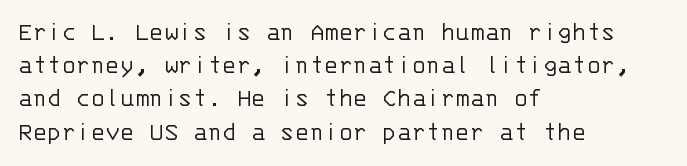
{"italic": "no", "bold": "no", "underline": "no", "align": "left", "line_spacing_ratio": 1.23, "letter_spacing": "normal", "letter_spacing_em": 0.0, "glyph_px": 27}
